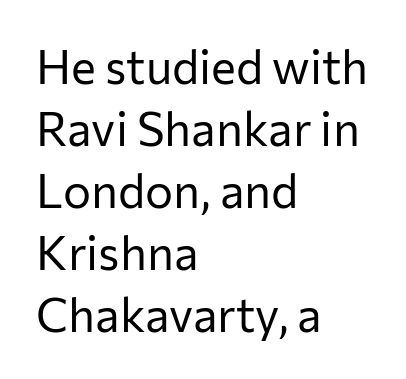
The font sits on the lighter half of the weight spectrum, regular included. The rag falls on the right side of this text block. Proportional: the letters do not fall into vertical columns. Observe the ordinary spacing: letters are neighbours, not strangers. The type sits square on the baseline with zero lean.
